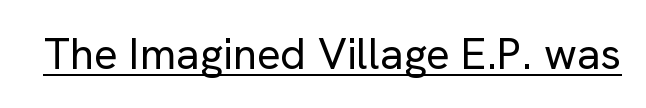
Q: Is the text bold? A: No.
Q: Is the text italic (slanted)? A: No, it is upright.
Q: Is the typeface a serif or a sans-serif typeface? A: Sans-serif.
Q: Is the text underlined? A: Yes.
Q: Is the spacing between letters normal or unusually wide? A: Normal.
Q: Width (condensed, normal, or wide)? A: Normal.
Q: Stroke contrast? A: Low.
Q: x-height? A: Medium.
Q: Monospaced? A: No.
